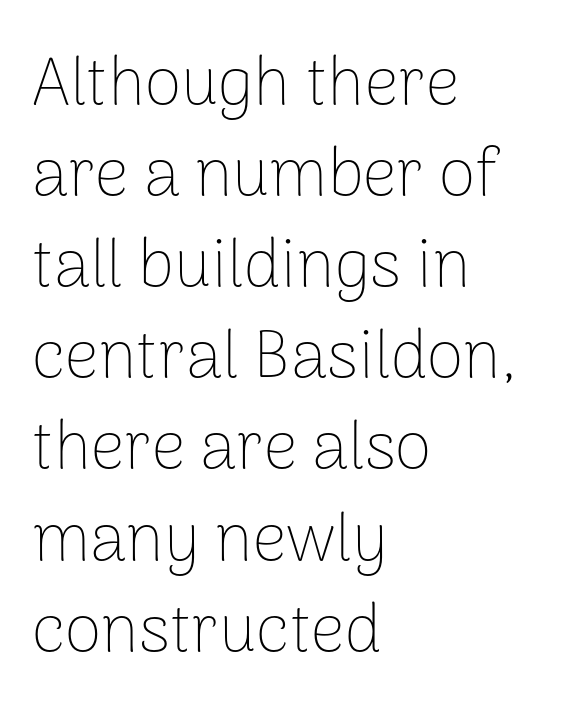
The image shows 67 px thin sans-serif type, upright; set left-aligned, normal line spacing (1.36x), normal letter spacing, not underlined; low stroke contrast and a medium x-height.
